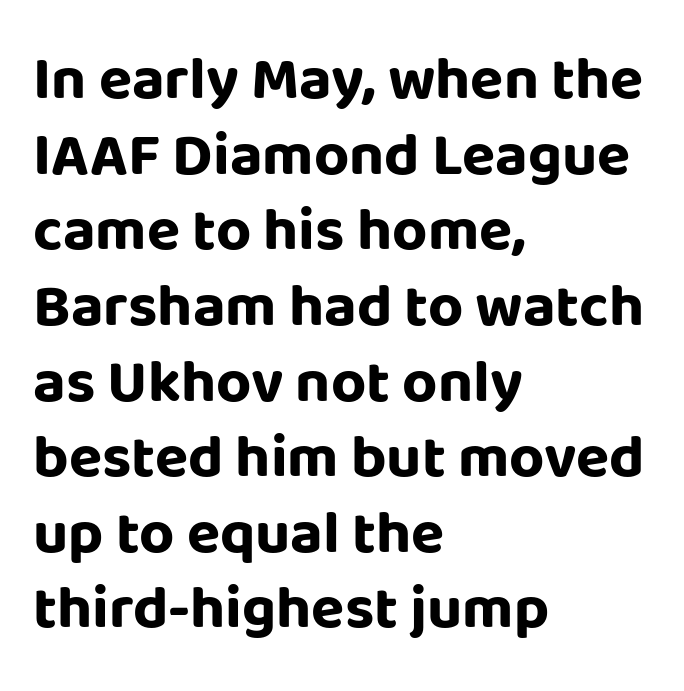
Here the designer chose a conventional face with non-uniform glyph widths. Layout note: lines flush left. To sum up the face: it is a sans, with no serifs. Look at the stroke-to-counter ratio: heavy, a bold.
